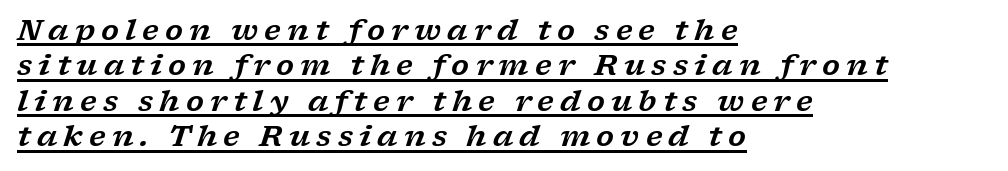
The image shows 29 px wide serif type, italic (leaning right); set left-aligned, line spacing 1.22x, unusually wide letter spacing (+0.21 em), underlined; low stroke contrast and a medium x-height.
